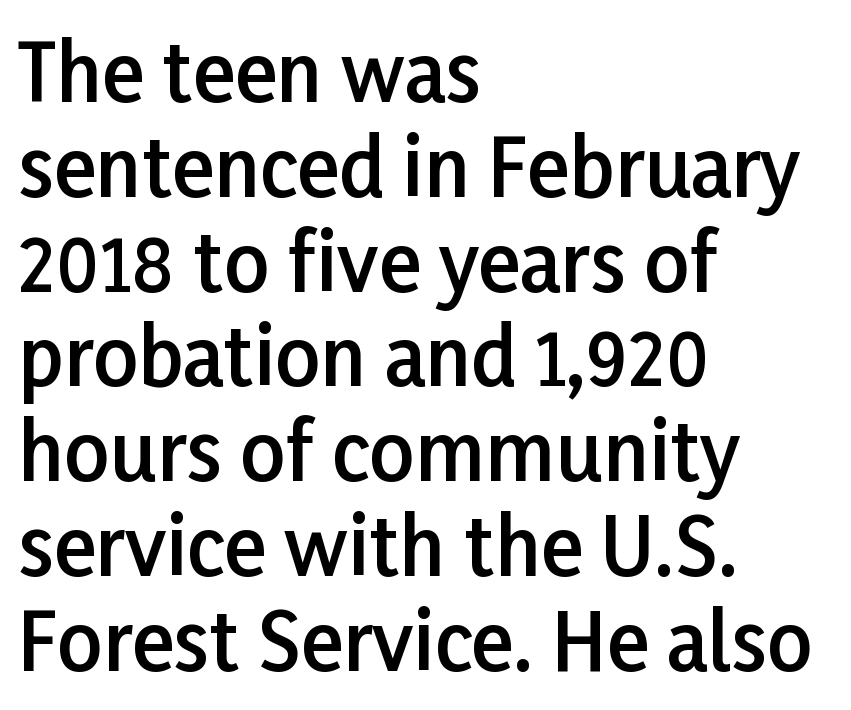
Line beginnings align vertically; line endings do not. The passage shown is not underscored anywhere. A semibold gives these letters moderate extra thickness, short of bold. Each word holds together tightly as a unit, with standard inter-letter gaps. Look at the bottom of the vertical strokes: they stop flat, with no serifs.
